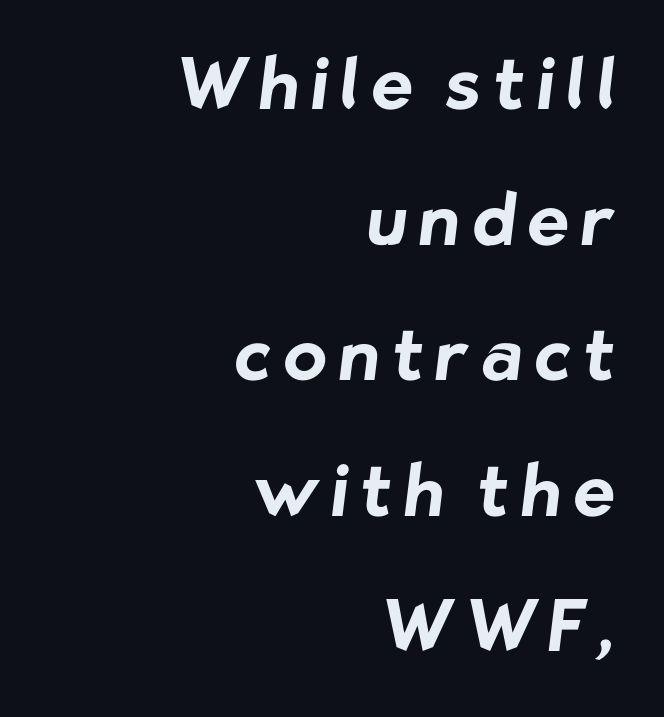
The image shows 71 px bold sans-serif type; set right-aligned, loose line spacing (1.91x), not underlined; low stroke contrast and a medium x-height.
